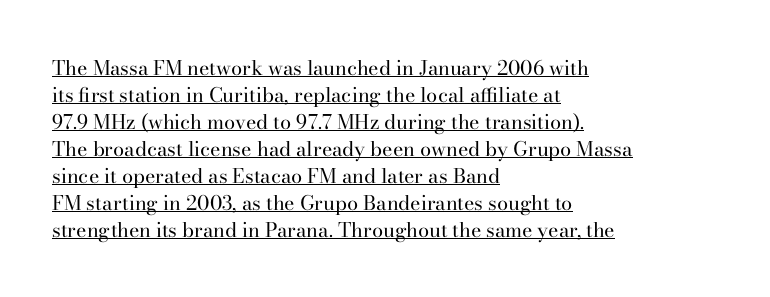
{"italic": "no", "bold": "no", "underline": "yes", "align": "left", "line_spacing": "normal", "line_spacing_ratio": 1.35, "letter_spacing": "normal", "letter_spacing_em": 0.0, "glyph_px": 20}
